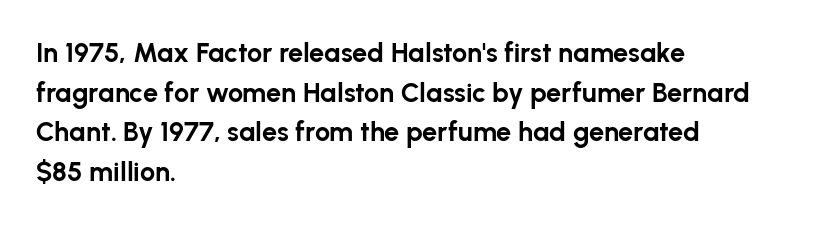
{"italic": "no", "bold": "yes", "underline": "no", "align": "left", "line_spacing": "normal", "line_spacing_ratio": 1.47, "letter_spacing": "normal", "letter_spacing_em": 0.0, "glyph_px": 27}
